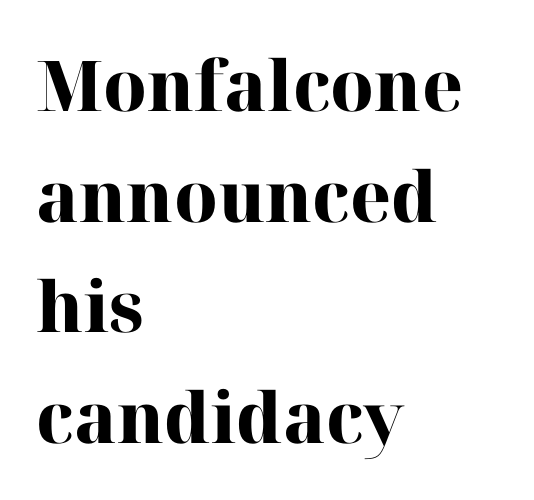
Strong, thick strokes mark this as bold type. Note the varied advance widths — an 'i' is clearly narrower than an 'm'. The face used here is rendered with its standard letterfit. Where is the straight margin? On the left. Decoration check: the copy has no underline. Compared with typical paragraphs, the rows here are spaced about the same.
